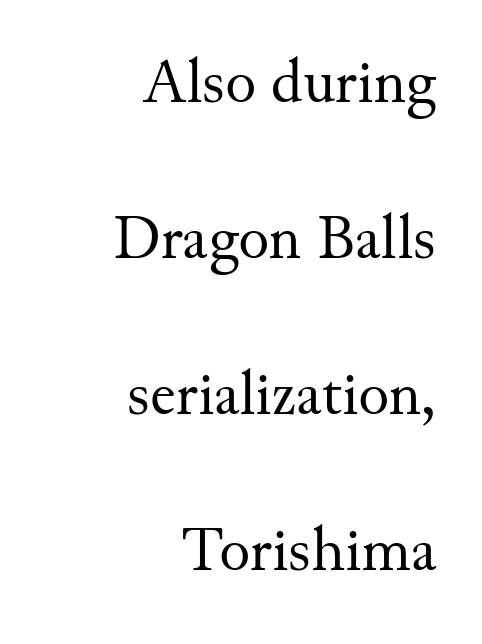
{"serif": "yes", "italic": "no", "bold": "no", "weight": "regular", "width": "normal", "stroke_contrast": "medium", "x_height": "small", "monospaced": "no", "underline": "no", "align": "right", "line_spacing": "loose", "line_spacing_ratio": 2.44, "letter_spacing": "normal", "letter_spacing_em": 0.0, "glyph_px": 64}
